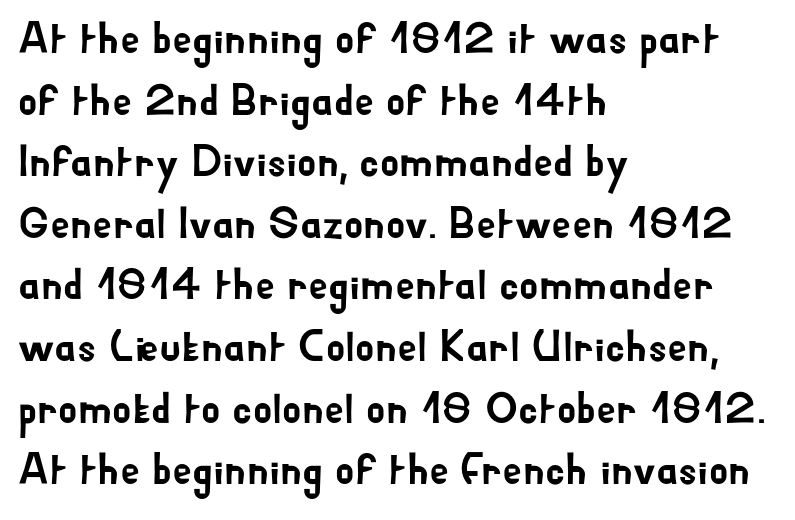
{"serif": "no", "italic": "no", "width": "normal", "stroke_contrast": "low", "x_height": "small", "monospaced": "no", "underline": "no", "align": "left", "line_spacing": "normal", "line_spacing_ratio": 1.4, "letter_spacing": "normal", "letter_spacing_em": 0.0, "glyph_px": 44}
